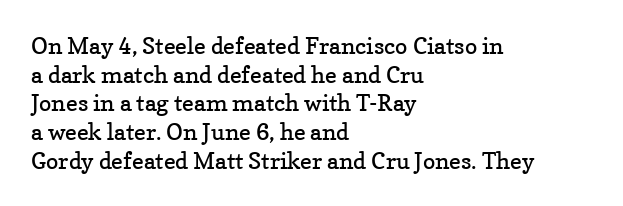
The lines sit at an ordinary, default distance from one another. The text block is weighted toward the left margin, trailing off unevenly rightward. Tracking value appears to be zero — textbook default spacing. Has an underline been added? It has not. Stroke mass is kept to a normal reading level or below.
